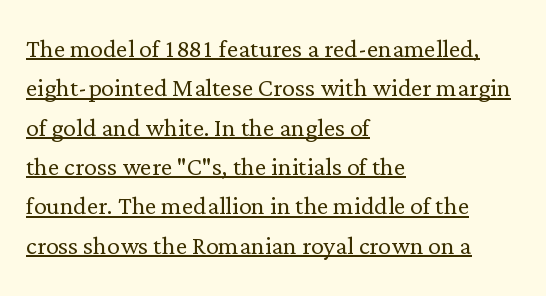
{"serif": "yes", "italic": "no", "bold": "no", "weight": "light", "width": "normal", "stroke_contrast": "low", "x_height": "medium", "monospaced": "no", "underline": "yes", "align": "left", "line_spacing_ratio": 1.23, "letter_spacing": "normal", "letter_spacing_em": 0.0, "glyph_px": 32}
